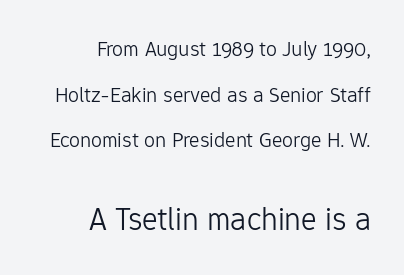
{"serif": "no", "italic": "no", "bold": "no", "weight": "light", "width": "normal", "stroke_contrast": "low", "x_height": "medium", "monospaced": "no", "underline": "no", "align": "right", "line_spacing": "loose", "line_spacing_ratio": 2.07, "letter_spacing": "normal", "letter_spacing_em": 0.0, "larger_block": "second", "size_ratio": 1.5, "glyph_px": 33}
